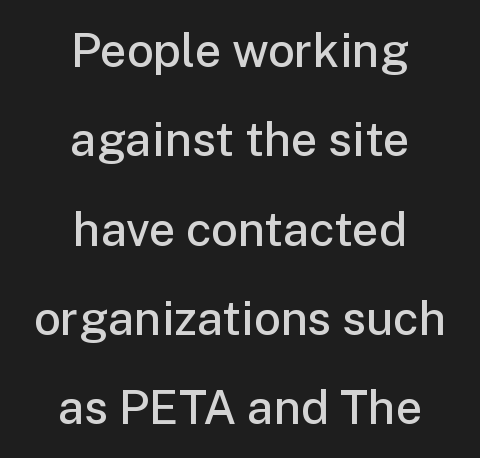
The image shows 47 px semibold sans-serif type, upright; set centered, loose line spacing (1.9x), normal letter spacing, not underlined; low stroke contrast and a medium x-height.
